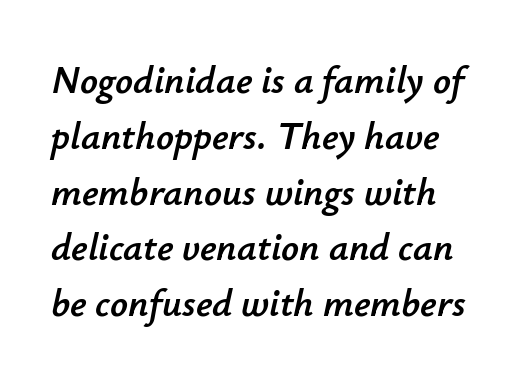
Q: Is the text italic (slanted)? A: Yes, it leans right by about 12 degrees.
Q: Is the text underlined? A: No.
Q: Is the spacing between letters normal or unusually wide? A: Normal.
Q: Is the spacing between lines tight, normal or loose? A: Normal.
Q: Width (condensed, normal, or wide)? A: Normal.
Q: Stroke contrast? A: Low.
Q: x-height? A: Small.
Q: Monospaced? A: No.
